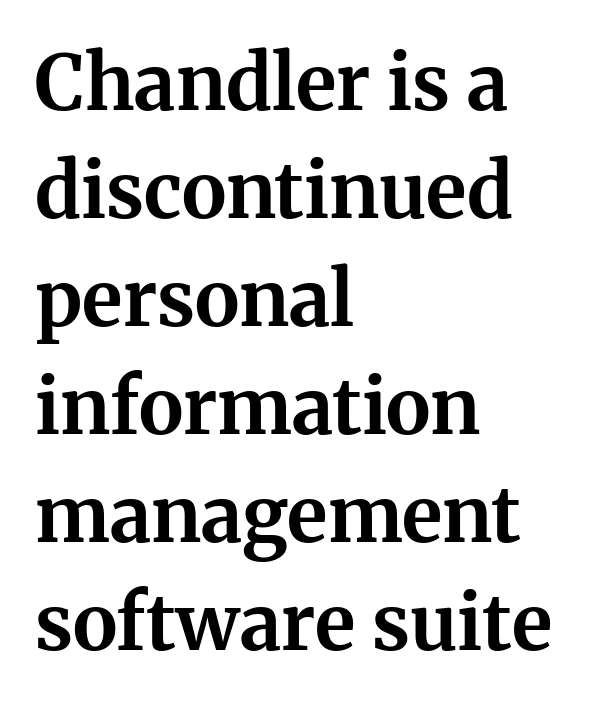
The image shows 76 px bold serif type, upright; set left-aligned, normal line spacing (1.42x), normal letter spacing, not underlined; medium stroke contrast and a medium x-height.
